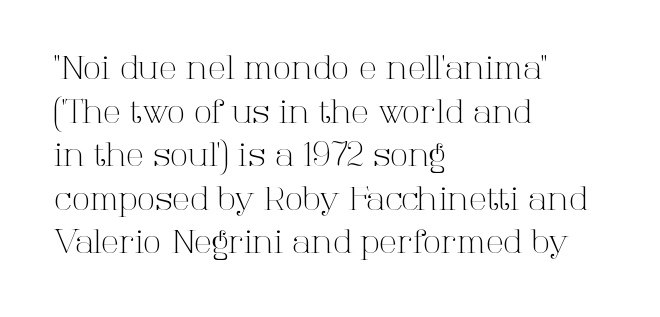
{"serif": "yes", "italic": "no", "bold": "no", "weight": "light", "width": "normal", "stroke_contrast": "high", "x_height": "medium", "monospaced": "no", "underline": "no", "align": "left", "line_spacing": "normal", "line_spacing_ratio": 1.32, "letter_spacing": "normal", "letter_spacing_em": 0.0, "glyph_px": 33}
